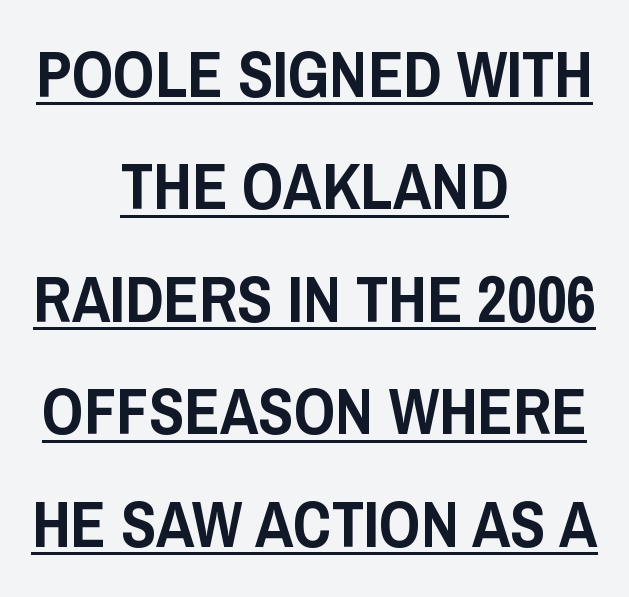
Look at the bottom of the vertical strokes: they stop flat, with no serifs. The type is set solid horizontally, with unmodified tracking. This sample has the flowing, uneven cadence of proportional lettering. In designer terms, the underline attribute is active on this setting. Tall strokes in this sample are plumb rather than angled. In CSS terms this would be text-align: center.
